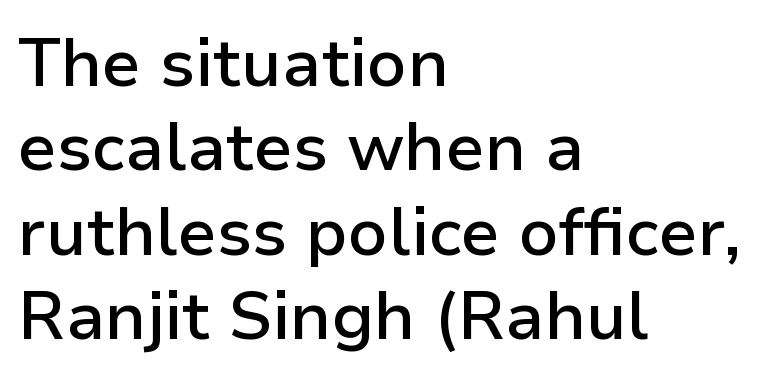
The string is rendered with underlining switched off. Compared with typical paragraphs, the rows here are spaced about the same. Notice the strokes are somewhat thickened but not fully heavy: this is a semibold. The rendering keeps characters at their native spacing. Italic? Not at all — the glyphs are vertical.
